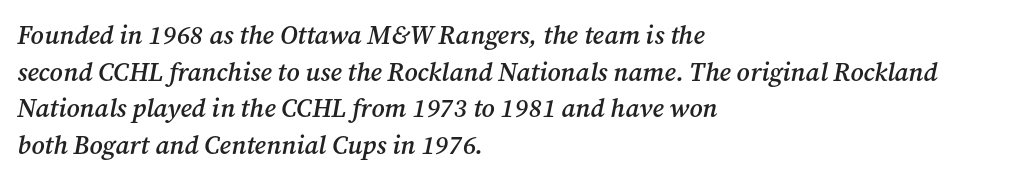
Q: Is the text bold? A: Semi-bold.
Q: Is the text italic (slanted)? A: Yes, it leans right by about 12 degrees.
Q: Is the text underlined? A: No.
Q: How is the paragraph aligned? A: Left-aligned.
Q: Is the spacing between letters normal or unusually wide? A: Normal.
Q: Is the spacing between lines tight, normal or loose? A: Normal.
